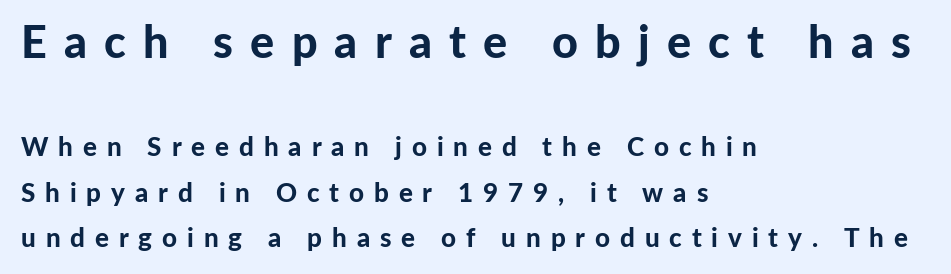
{"serif": "no", "italic": "no", "bold": "yes", "weight": "bold", "width": "normal", "stroke_contrast": "low", "x_height": "medium", "monospaced": "no", "underline": "no", "align": "left", "line_spacing_ratio": 1.74, "letter_spacing": "wide", "letter_spacing_em": 0.38, "larger_block": "first", "size_ratio": 1.73, "glyph_px": 45}
